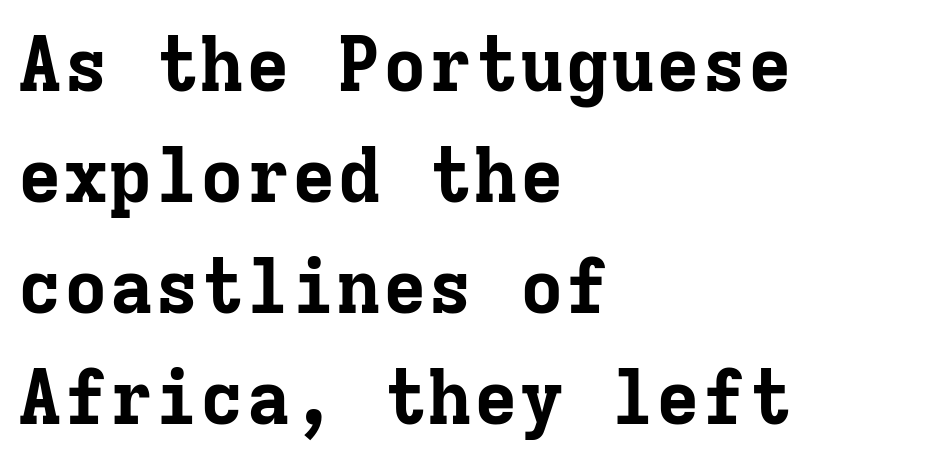
Q: Is the text bold? A: Yes.
Q: Is the text italic (slanted)? A: No, it is upright.
Q: Is the typeface a serif or a sans-serif typeface? A: Serif.
Q: Is the text underlined? A: No.
Q: How is the paragraph aligned? A: Left-aligned.
Q: Is the spacing between letters normal or unusually wide? A: Normal.
Q: Is the spacing between lines tight, normal or loose? A: Normal.
Q: Width (condensed, normal, or wide)? A: Normal.
Q: Stroke contrast? A: Low.
Q: x-height? A: Medium.
Q: Monospaced? A: Yes.
